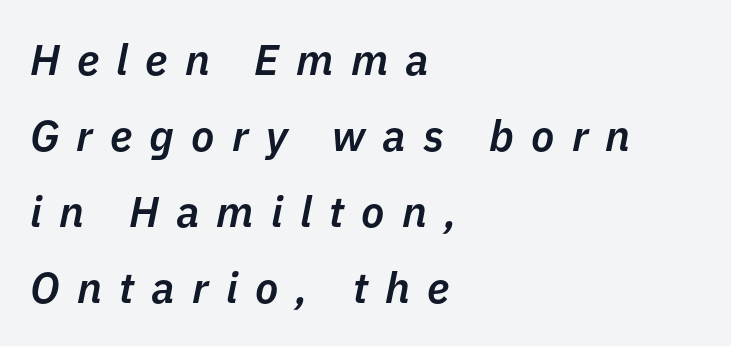
{"italic": "yes", "lean": "right", "slant_degrees": 11, "bold": "semi", "weight": "semibold", "width": "normal", "stroke_contrast": "low", "x_height": "medium", "monospaced": "no", "underline": "no", "align": "left", "line_spacing_ratio": 1.77, "letter_spacing": "wide", "letter_spacing_em": 0.4, "glyph_px": 43}
